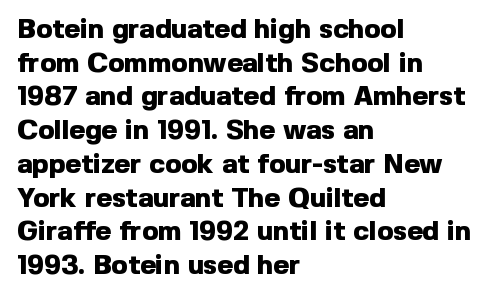
The image shows 27 px bold type, upright; set left-aligned, normal line spacing (1.25x), normal letter spacing, not underlined.
